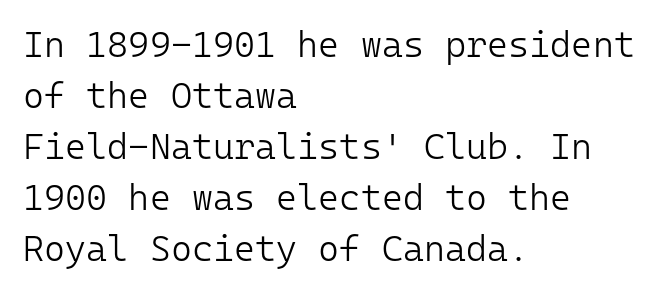
This is sans-serif lettering, the kind often seen on screens and signage. The typesetting does not lean heavy: it is not bold. Bare-footed words on every line. Honestly, the letter spacing is just normal — you wouldn't notice it. Every character here occupies the same horizontal width, giving the sample a typewriter-like rhythm.
